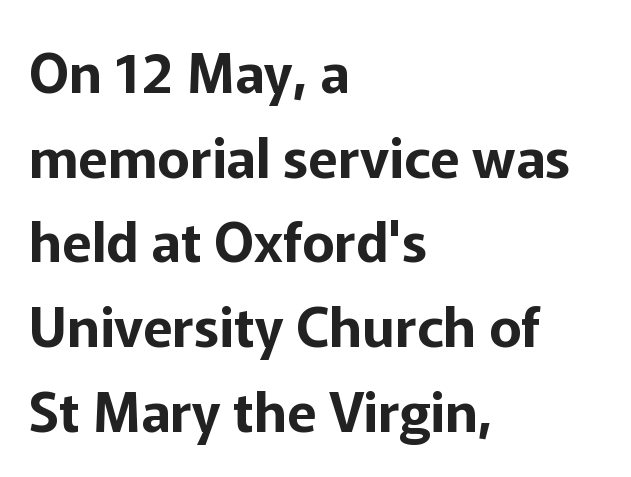
Summary of vertical rhythm: regular, with standard interline spacing. This sample uses an upright cut, with every glyph sitting square on the baseline. The gaps between neighbouring characters are ordinary and unremarkable. Regarding serifs, this sample does without them. Quick note: underline off.
